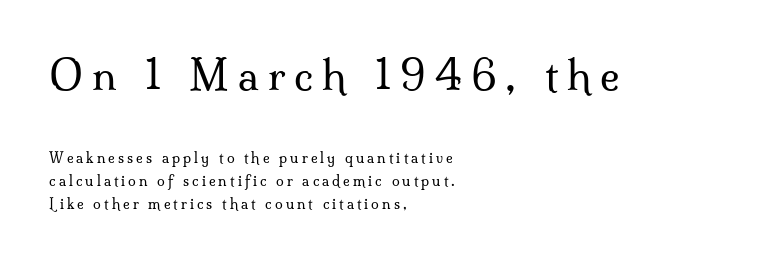
{"serif": "yes", "italic": "no", "bold": "no", "weight": "regular", "width": "normal", "stroke_contrast": "medium", "x_height": "small", "monospaced": "no", "underline": "no", "align": "left", "line_spacing": "normal", "line_spacing_ratio": 1.64, "letter_spacing": "wide", "letter_spacing_em": 0.22, "larger_block": "first", "size_ratio": 2.93, "glyph_px": 41}
